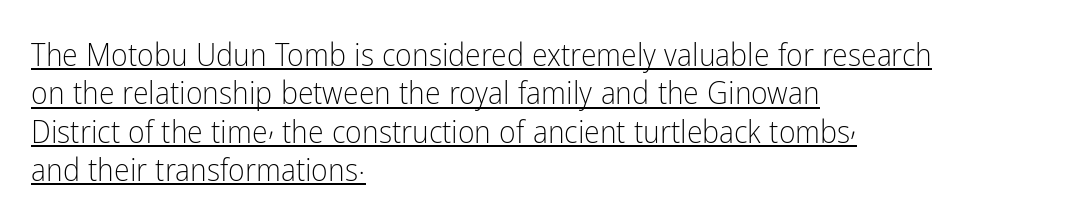
Q: Is the text bold? A: No.
Q: Is the text italic (slanted)? A: No, it is upright.
Q: Is the typeface a serif or a sans-serif typeface? A: Sans-serif.
Q: Is the text underlined? A: Yes.
Q: How is the paragraph aligned? A: Left-aligned.
Q: Is the spacing between letters normal or unusually wide? A: Normal.
Q: Width (condensed, normal, or wide)? A: Condensed.
Q: Stroke contrast? A: Low.
Q: x-height? A: Medium.
Q: Monospaced? A: No.
